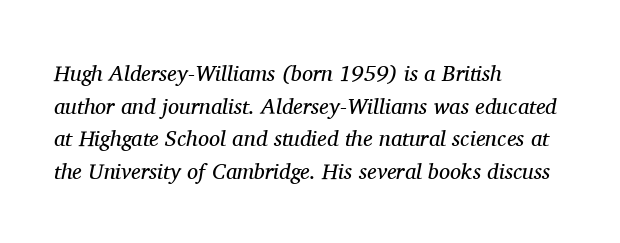
Honestly, the row spacing looks completely unremarkable. Caption: face not bold, strokes unweighted. Check under the words: just untouched page. The text carries the slant typical of an italic or oblique font.
